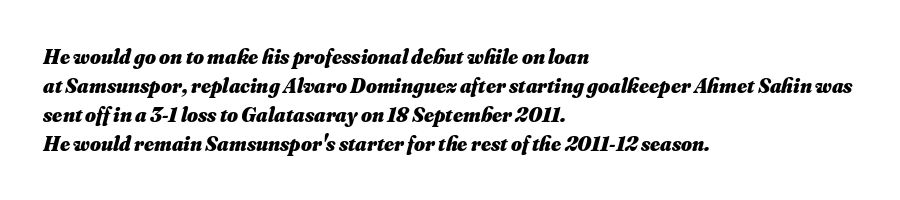
Q: Is the text bold? A: Yes.
Q: Is the text italic (slanted)? A: Yes, it leans right by about 16 degrees.
Q: Is the text underlined? A: No.
Q: How is the paragraph aligned? A: Left-aligned.
Q: Is the spacing between letters normal or unusually wide? A: Normal.
Q: Is the spacing between lines tight, normal or loose? A: Normal.
